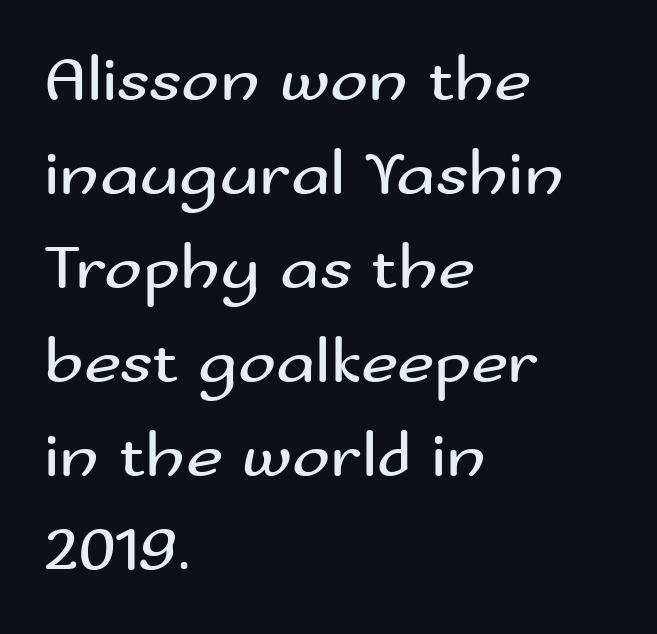
The letters look calm and open, with moderate or lighter stems. Looks like regular typesetting: each glyph gets only the width it needs. The passage is arranged the way most books set body copy — flush left. What stands out about the letter spacing? Nothing — it is the standard amount.
